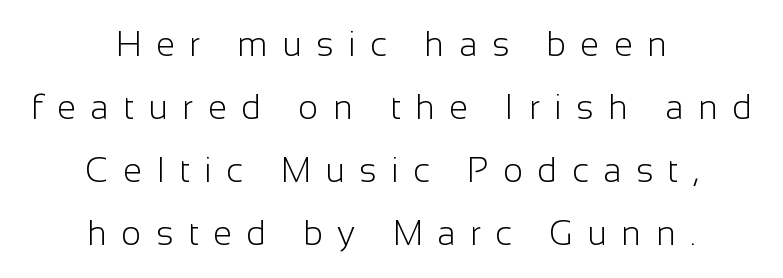
The rendering uses natural spacing where letterforms have individual widths. Heaviness? Minimal to ordinary, like unemphasized prose. The lettering stays uniformly vertical, giving the passage a roman look. You could only call the tracking loose — the letters float apart. Examine the stroke ends and you'll find no serifs. Lines of text with bare space underneath.
